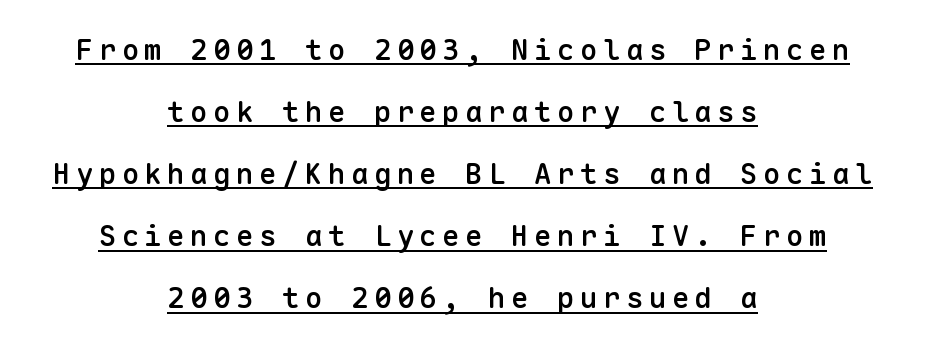
Q: Is the text bold? A: Semi-bold.
Q: Is the text italic (slanted)? A: No, it is upright.
Q: Is the typeface a serif or a sans-serif typeface? A: Sans-serif.
Q: Is the text underlined? A: Yes.
Q: How is the paragraph aligned? A: Centered.
Q: Is the spacing between lines tight, normal or loose? A: Loose.
Q: Width (condensed, normal, or wide)? A: Normal.
Q: Stroke contrast? A: Low.
Q: x-height? A: Medium.
Q: Monospaced? A: Yes.
